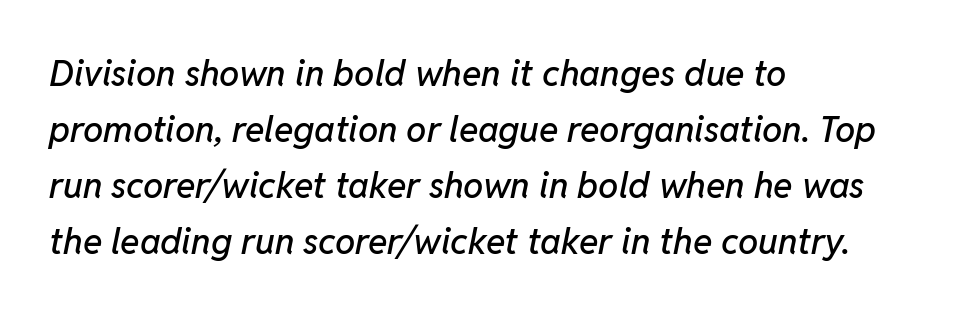
Q: Is the text italic (slanted)? A: Yes, it leans right by about 11 degrees.
Q: Is the text underlined? A: No.
Q: How is the paragraph aligned? A: Left-aligned.
Q: Is the spacing between letters normal or unusually wide? A: Normal.
Q: Is the spacing between lines tight, normal or loose? A: Normal.
Q: Width (condensed, normal, or wide)? A: Normal.
Q: Stroke contrast? A: Low.
Q: x-height? A: Medium.
Q: Monospaced? A: No.
